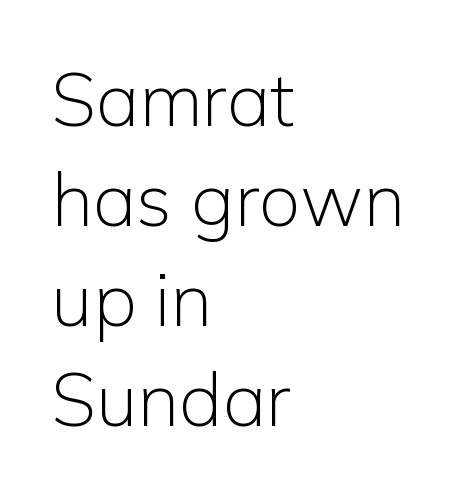
{"serif": "no", "italic": "no", "bold": "no", "weight": "light", "width": "normal", "stroke_contrast": "low", "x_height": "medium", "monospaced": "no", "underline": "no", "align": "left", "line_spacing": "normal", "line_spacing_ratio": 1.35, "letter_spacing": "normal", "letter_spacing_em": 0.0, "glyph_px": 74}
